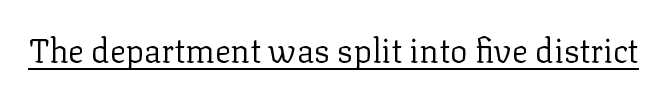
The image shows 33 px regular-weight serif type, upright; set normal letter spacing, underlined; low stroke contrast and a medium x-height.
